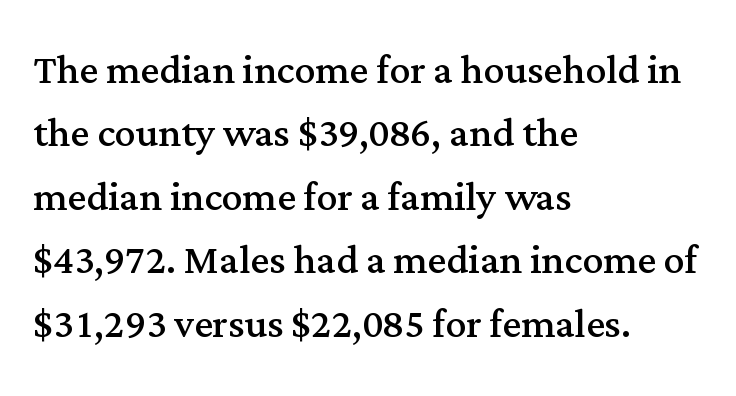
The face used here is seriffed, in the tradition of book romans. Spacing between characters is what you'd get straight out of the box. Weight class: somewhere from thin through regular. If you drew a line through each stem, it would be perfectly vertical. The setting favours the left margin, as ordinary paragraphs usually do.
